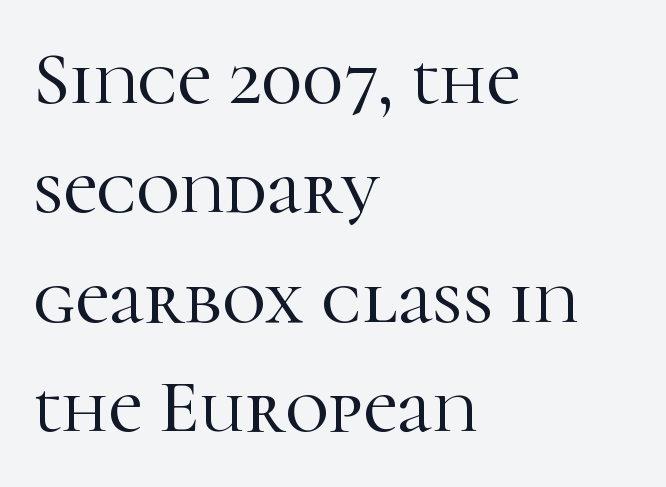
Q: Is the text italic (slanted)? A: No, it is upright.
Q: Is the typeface a serif or a sans-serif typeface? A: Serif.
Q: Is the text underlined? A: No.
Q: How is the paragraph aligned? A: Left-aligned.
Q: Is the spacing between letters normal or unusually wide? A: Normal.
Q: Is the spacing between lines tight, normal or loose? A: Normal.
Q: Width (condensed, normal, or wide)? A: Normal.
Q: Stroke contrast? A: High.
Q: x-height? A: Medium.
Q: Monospaced? A: No.
